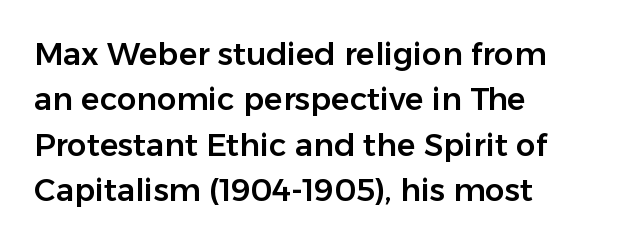
Q: Is the text italic (slanted)? A: No, it is upright.
Q: Is the typeface a serif or a sans-serif typeface? A: Sans-serif.
Q: Is the text underlined? A: No.
Q: How is the paragraph aligned? A: Left-aligned.
Q: Is the spacing between letters normal or unusually wide? A: Normal.
Q: Is the spacing between lines tight, normal or loose? A: Normal.
Q: Width (condensed, normal, or wide)? A: Normal.
Q: Stroke contrast? A: Low.
Q: x-height? A: Medium.
Q: Monospaced? A: No.
